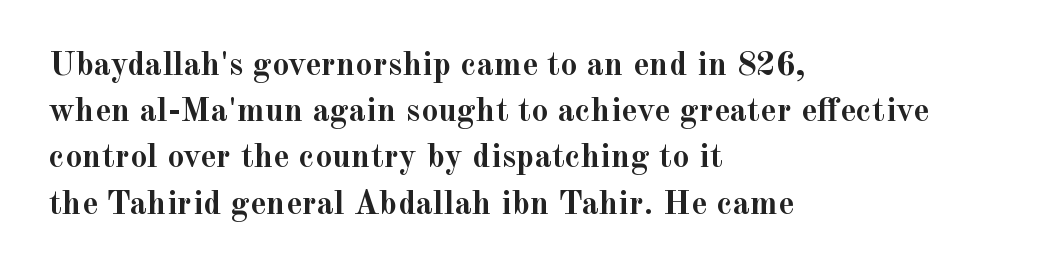
Q: Is the text bold? A: Yes.
Q: Is the text italic (slanted)? A: No, it is upright.
Q: Is the typeface a serif or a sans-serif typeface? A: Serif.
Q: Is the text underlined? A: No.
Q: How is the paragraph aligned? A: Left-aligned.
Q: Is the spacing between letters normal or unusually wide? A: Normal.
Q: Is the spacing between lines tight, normal or loose? A: Normal.
Q: Width (condensed, normal, or wide)? A: Normal.
Q: x-height? A: Small.
Q: Monospaced? A: No.
